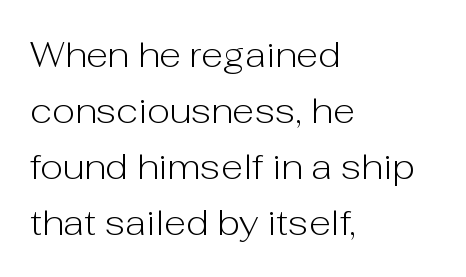
The image shows 36 px light sans-serif type, upright; set left-aligned, normal line spacing (1.56x), normal letter spacing, not underlined; low stroke contrast and a medium x-height.
